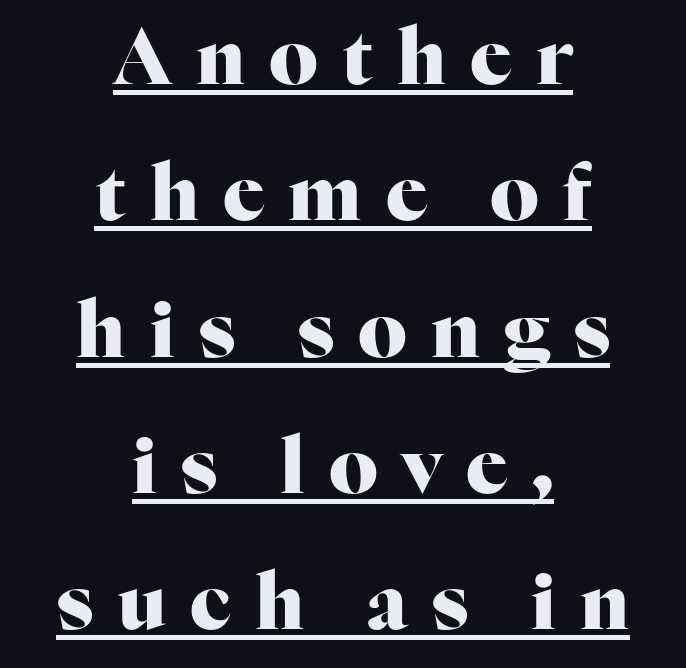
Reading down the block, each line starts at a different indent, mirrored at its end. Heavy, bold letterforms. Inter-character spacing is expanded well beyond the font's built-in metrics. The rendered words wear a rule along their underside. The letters advance in unequal steps, a hallmark of proportional type.
